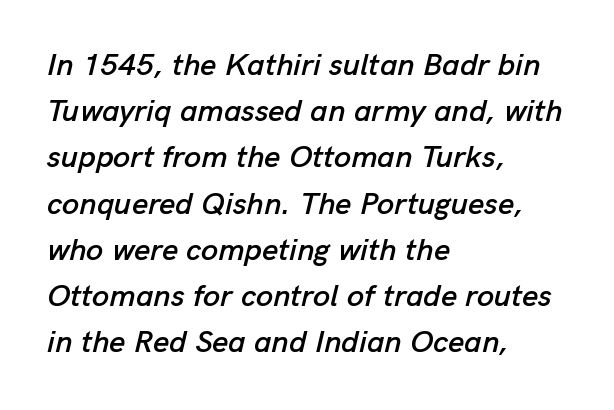
{"italic": "yes", "lean": "right", "slant_degrees": 13, "width": "normal", "stroke_contrast": "low", "x_height": "medium", "monospaced": "no", "underline": "no", "align": "left", "line_spacing": "normal", "line_spacing_ratio": 1.49, "letter_spacing": "normal", "letter_spacing_em": 0.0, "glyph_px": 31}
